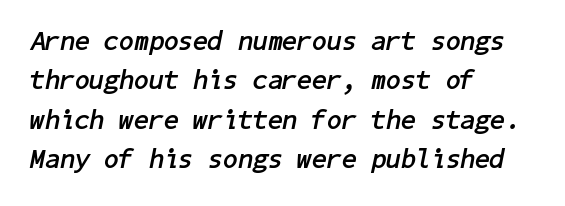
Q: Is the text bold? A: Yes.
Q: Is the text italic (slanted)? A: Yes, it leans right by about 11 degrees.
Q: Is the text underlined? A: No.
Q: How is the paragraph aligned? A: Left-aligned.
Q: Is the spacing between letters normal or unusually wide? A: Normal.
Q: Is the spacing between lines tight, normal or loose? A: Normal.
